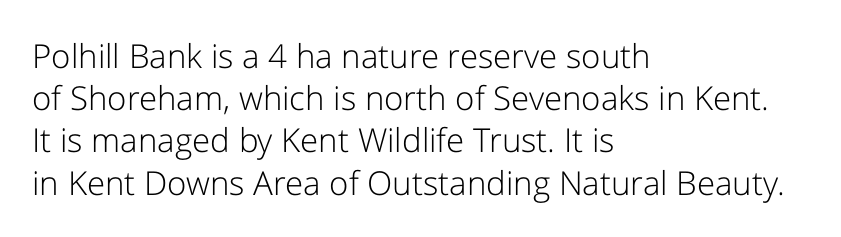
Q: Is the text bold? A: No.
Q: Is the text italic (slanted)? A: No, it is upright.
Q: Is the typeface a serif or a sans-serif typeface? A: Sans-serif.
Q: Is the text underlined? A: No.
Q: How is the paragraph aligned? A: Left-aligned.
Q: Is the spacing between letters normal or unusually wide? A: Normal.
Q: Is the spacing between lines tight, normal or loose? A: Normal.
Q: Width (condensed, normal, or wide)? A: Normal.
Q: Stroke contrast? A: Low.
Q: x-height? A: Medium.
Q: Monospaced? A: No.
